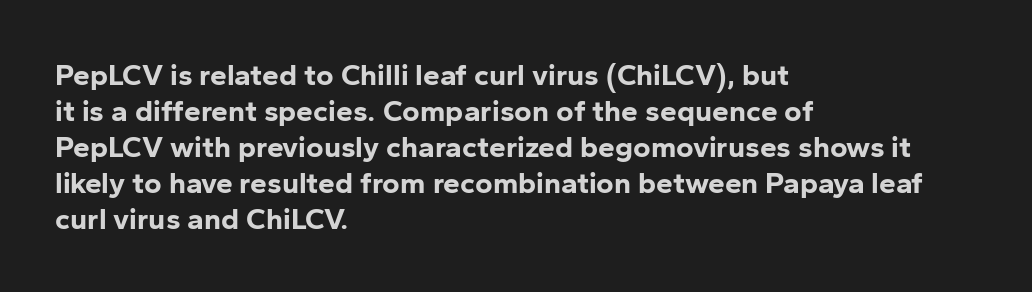
Q: Is the text bold? A: Yes.
Q: Is the text italic (slanted)? A: No, it is upright.
Q: Is the typeface a serif or a sans-serif typeface? A: Sans-serif.
Q: Is the text underlined? A: No.
Q: How is the paragraph aligned? A: Left-aligned.
Q: Is the spacing between letters normal or unusually wide? A: Normal.
Q: Width (condensed, normal, or wide)? A: Normal.
Q: Stroke contrast? A: Low.
Q: x-height? A: Medium.
Q: Monospaced? A: No.
